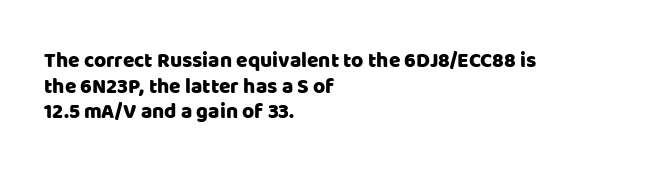
The image shows 21 px text type, upright; set left-aligned, line spacing 1.22x, normal letter spacing, not underlined.
